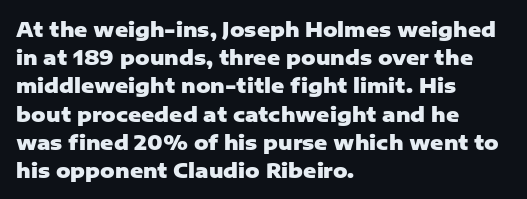
Upright lettering throughout. Each line starts at the same left margin while the right side varies. The passage shown has conventional tracking throughout. The glyphs have the mass of a bold cut. Summary of vertical rhythm: regular, with standard interline spacing. Words float on clear page, feet unadorned.
